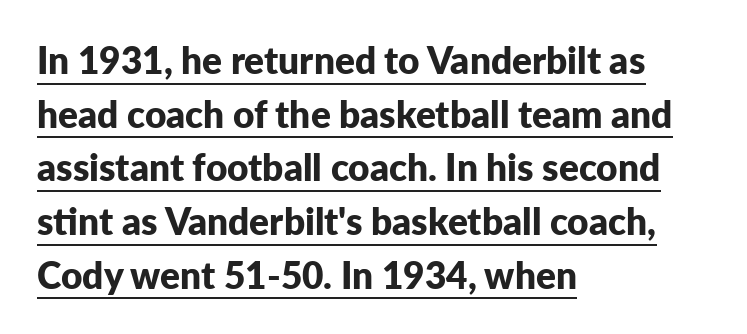
{"serif": "no", "italic": "no", "bold": "yes", "weight": "bold", "width": "normal", "stroke_contrast": "low", "x_height": "medium", "monospaced": "no", "underline": "yes", "align": "left", "line_spacing": "normal", "line_spacing_ratio": 1.45, "letter_spacing": "normal", "letter_spacing_em": 0.0, "glyph_px": 37}
